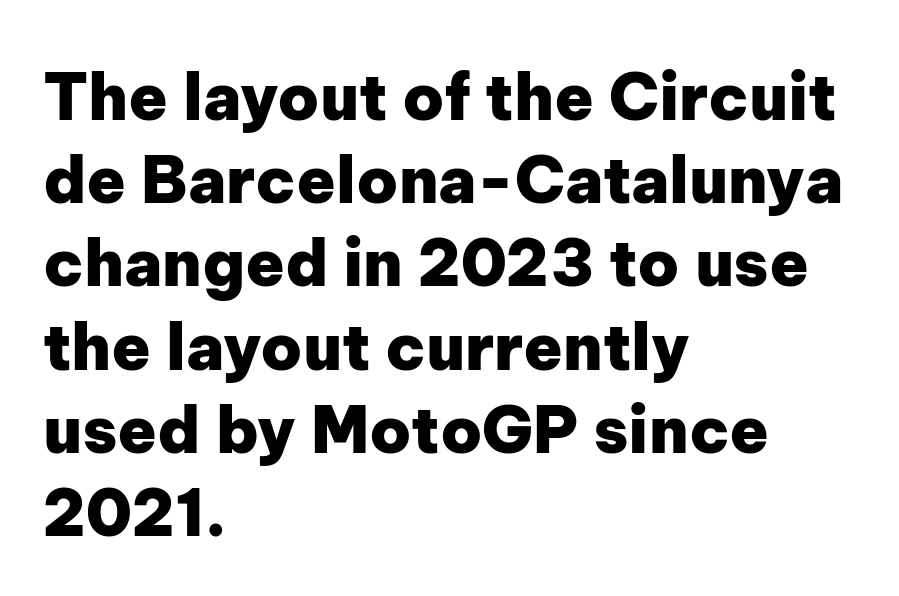
Q: Is the text bold? A: Yes.
Q: Is the text italic (slanted)? A: No, it is upright.
Q: Is the typeface a serif or a sans-serif typeface? A: Sans-serif.
Q: Is the text underlined? A: No.
Q: How is the paragraph aligned? A: Left-aligned.
Q: Is the spacing between letters normal or unusually wide? A: Normal.
Q: Is the spacing between lines tight, normal or loose? A: Normal.
Q: Width (condensed, normal, or wide)? A: Normal.
Q: Stroke contrast? A: Low.
Q: x-height? A: Medium.
Q: Monospaced? A: No.
